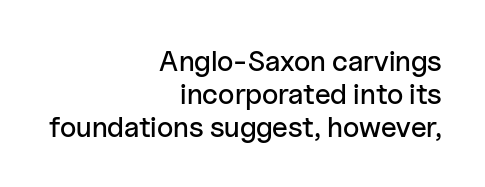
Q: Is the text italic (slanted)? A: No, it is upright.
Q: Is the typeface a serif or a sans-serif typeface? A: Sans-serif.
Q: Is the text underlined? A: No.
Q: How is the paragraph aligned? A: Right-aligned.
Q: Is the spacing between letters normal or unusually wide? A: Normal.
Q: Is the spacing between lines tight, normal or loose? A: Tight.
Q: Width (condensed, normal, or wide)? A: Normal.
Q: Stroke contrast? A: Low.
Q: x-height? A: Medium.
Q: Monospaced? A: No.
